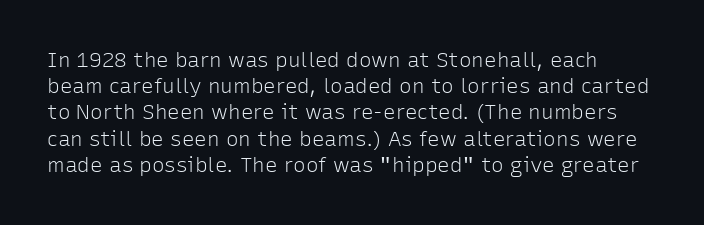
Q: Is the text bold? A: No.
Q: Is the text italic (slanted)? A: No, it is upright.
Q: Is the text underlined? A: No.
Q: Is the spacing between letters normal or unusually wide? A: Normal.
Q: Is the spacing between lines tight, normal or loose? A: Normal.
